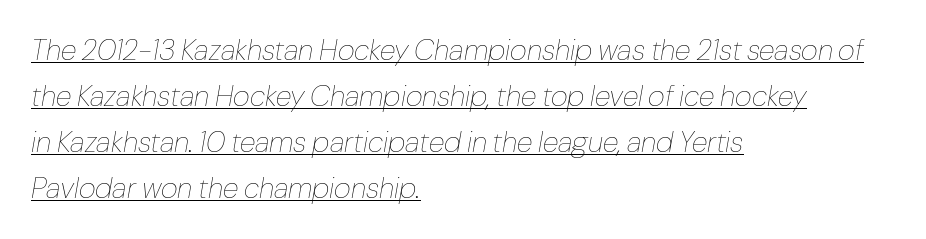
Q: Is the text bold? A: No.
Q: Is the text italic (slanted)? A: Yes, it leans right by about 10 degrees.
Q: Is the text underlined? A: Yes.
Q: How is the paragraph aligned? A: Left-aligned.
Q: Is the spacing between letters normal or unusually wide? A: Normal.
Q: Is the spacing between lines tight, normal or loose? A: Normal.
Q: Width (condensed, normal, or wide)? A: Normal.
Q: Stroke contrast? A: Low.
Q: x-height? A: Medium.
Q: Monospaced? A: No.
